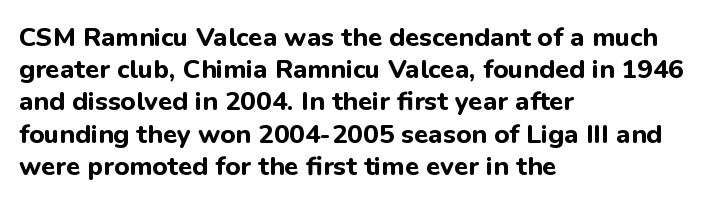
{"italic": "no", "bold": "yes", "underline": "no", "align": "left", "line_spacing_ratio": 1.24, "letter_spacing": "normal", "letter_spacing_em": 0.0, "glyph_px": 26}
